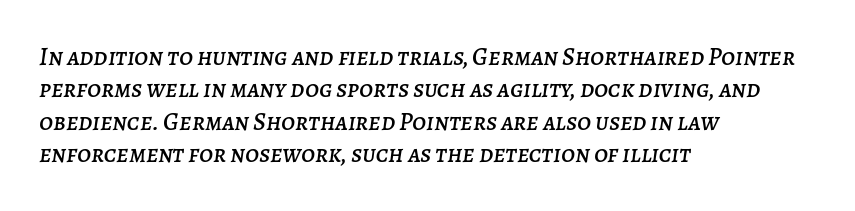
The image shows 25 px text type, italic (leaning right); set left-aligned, normal line spacing (1.3x), normal letter spacing, not underlined.
